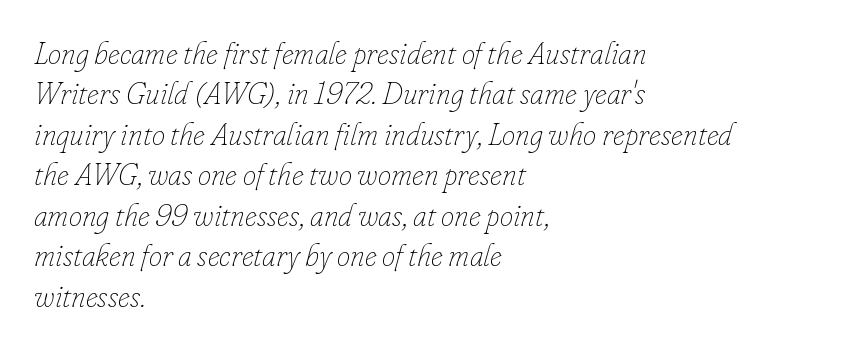
{"italic": "yes", "lean": "right", "slant_degrees": 16, "bold": "no", "weight": "thin", "width": "normal", "stroke_contrast": "low", "x_height": "small", "monospaced": "no", "underline": "no", "align": "left", "line_spacing": "normal", "line_spacing_ratio": 1.35, "letter_spacing": "normal", "letter_spacing_em": 0.0, "glyph_px": 30}
